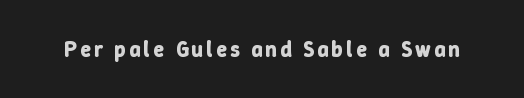
The image shows 22 px bold type, upright; set not underlined.
